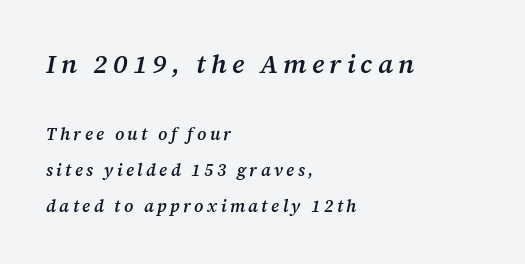
Q: Is the text bold? A: Semi-bold.
Q: Is the text italic (slanted)? A: Yes, it leans right by about 12 degrees.
Q: Is the text underlined? A: No.
Q: How is the paragraph aligned? A: Left-aligned.
Q: Is the spacing between letters normal or unusually wide? A: Unusually wide.
Q: Is the spacing between lines tight, normal or loose? A: Loose.
Q: Which block of text is set in a larger size, the first (top) or the second (bottom)? A: The first (top) one.
